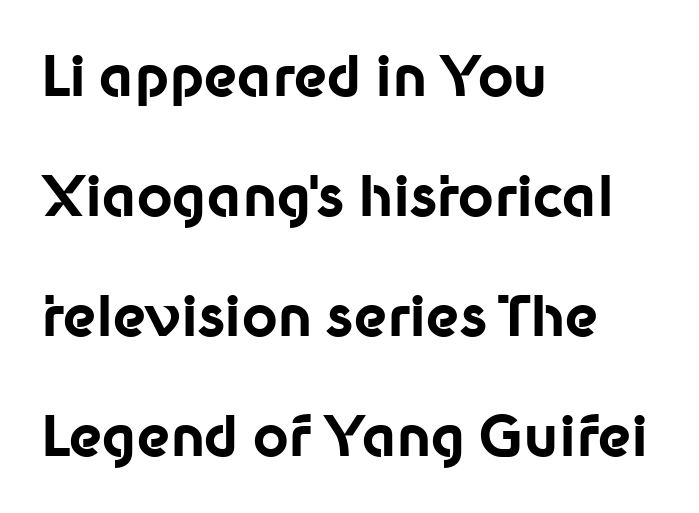
The image shows 55 px bold sans-serif type, upright; set left-aligned, loose line spacing (2.18x), normal letter spacing, not underlined; low stroke contrast and a medium x-height.
